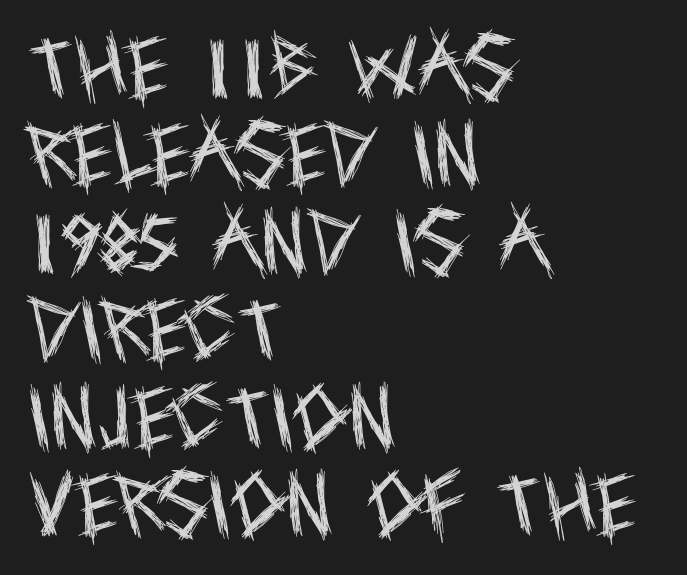
Observe the absence of serifs on each vertical stroke in this sample. All the whitespace from short lines collects on the right. If you drew a line through each stem, it would be perfectly vertical. The passage shown stacks its lines at a standard gap. The weight tops out at a normal text grade.
